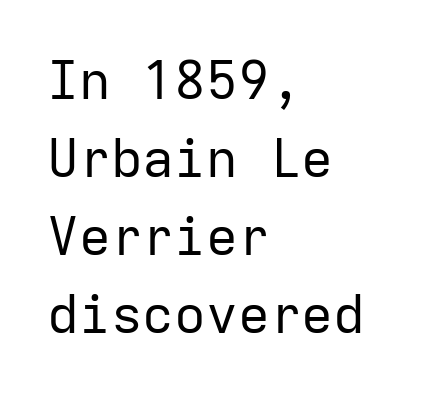
The passage shown is typeset with a sans-serif family. Posture: vertical. The rendering uses typewriter-style spacing with identical character cells. Nobody drew a line under any word here. The paragraph has a hard left edge and a soft right edge. Between one letter and the next there's only the usual sliver of space.
